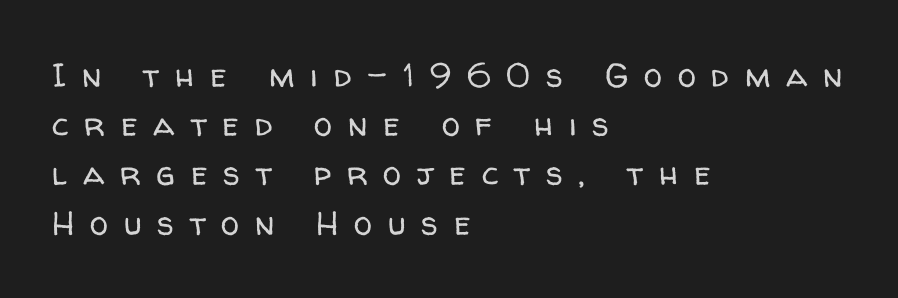
Quick note: interline space is typical. Tracking value appears strongly positive — letters spread wide. The strokes are not fattened; the text isn't bold. No word sits above an underline. Regarding serifs, this sample does without them.
